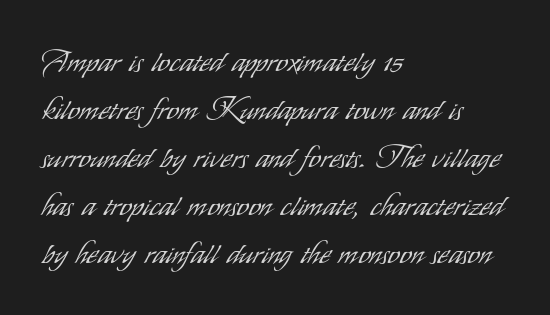
{"serif": "no", "bold": "no", "weight": "light", "width": "condensed", "stroke_contrast": "low", "x_height": "small", "monospaced": "no", "underline": "no", "align": "left", "line_spacing": "normal", "line_spacing_ratio": 1.6, "letter_spacing": "normal", "letter_spacing_em": 0.0, "glyph_px": 30}
